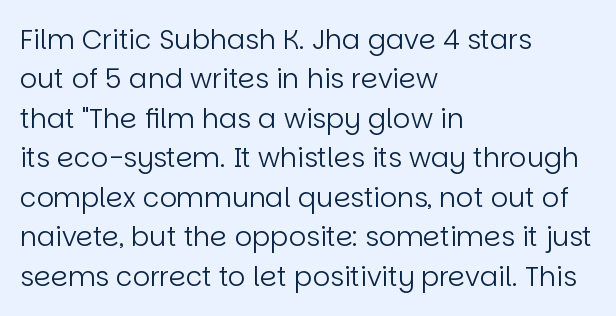
{"italic": "no", "bold": "no", "underline": "no", "align": "left", "line_spacing": "normal", "line_spacing_ratio": 1.46, "letter_spacing": "normal", "letter_spacing_em": 0.0, "glyph_px": 27}
